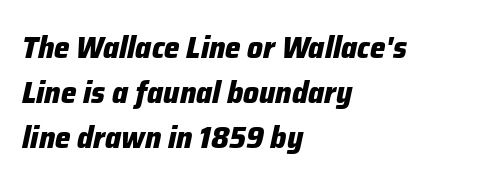
{"italic": "yes", "lean": "right", "slant_degrees": 12, "bold": "yes", "weight": "heavy", "width": "normal", "stroke_contrast": "low", "x_height": "medium", "monospaced": "no", "underline": "no", "align": "left", "line_spacing": "normal", "line_spacing_ratio": 1.45, "letter_spacing": "normal", "letter_spacing_em": 0.0, "glyph_px": 31}
